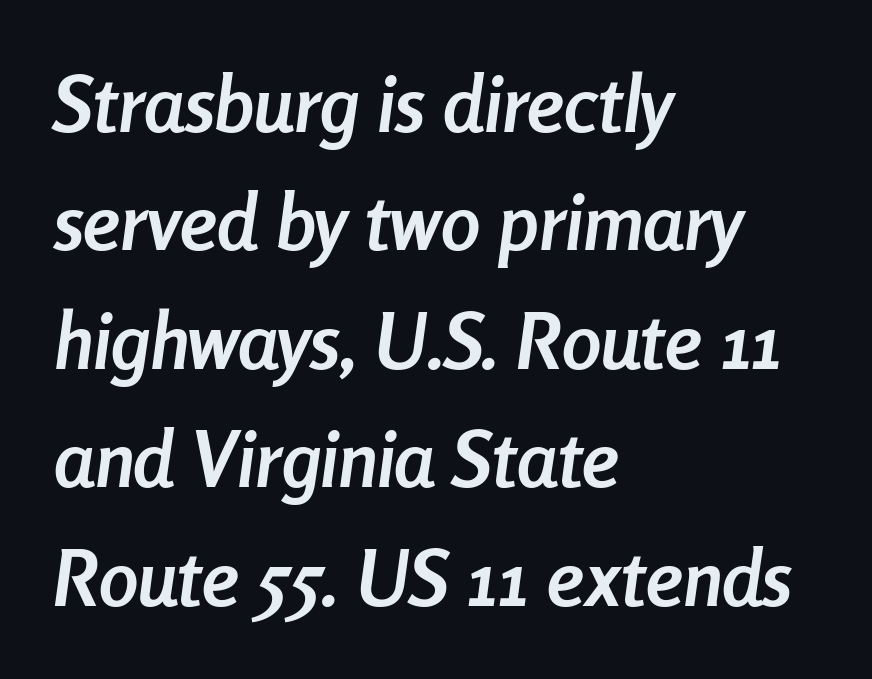
The image shows 79 px semibold, condensed type, italic (leaning right); set left-aligned, normal line spacing (1.5x), normal letter spacing, not underlined; low stroke contrast and a medium x-height.
